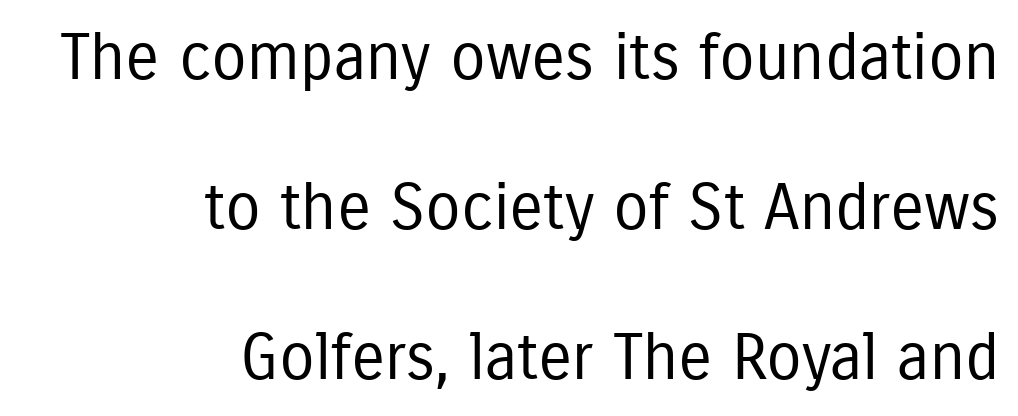
The image shows 64 px regular-weight, condensed sans-serif type, upright; set right-aligned, loose line spacing (2.34x), normal letter spacing, not underlined; low stroke contrast and a medium x-height.
